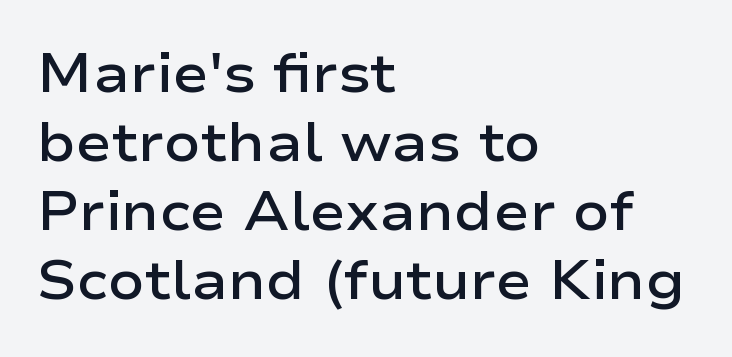
The image shows 54 px semibold, wide sans-serif type, upright; set left-aligned, normal line spacing (1.28x), normal letter spacing, not underlined; low stroke contrast and a medium x-height.
